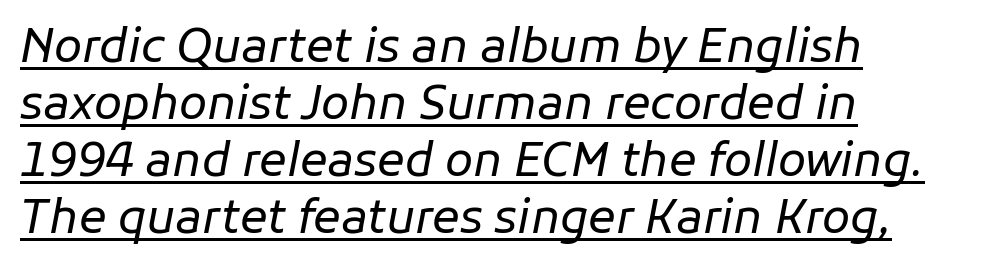
The rendered words wear a rule along their underside. Characters are canted at an angle relative to the baseline's perpendicular. Which margin do the lines hug? The left one — the right edge is uneven. The gaps between neighbouring characters are ordinary and unremarkable. A quiet, ordinary-to-light weight characterises the typeface.
